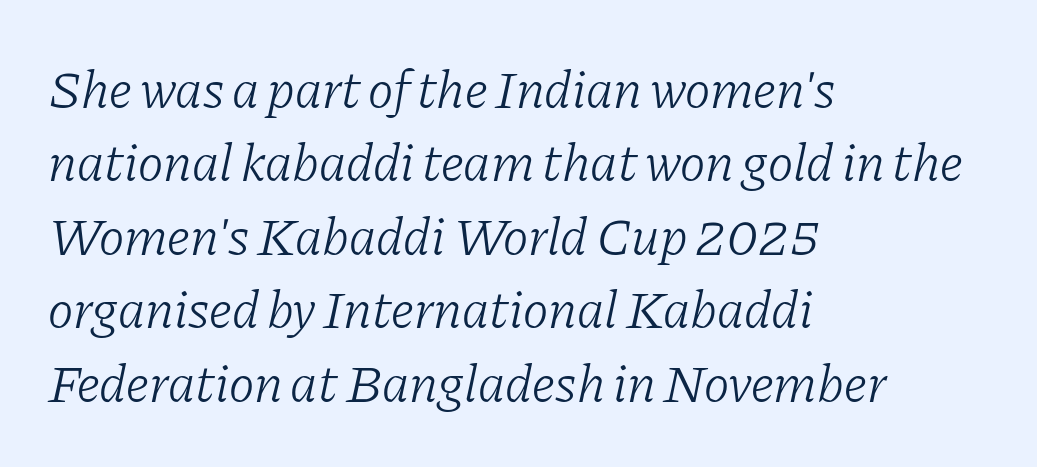
{"serif": "yes", "italic": "yes", "lean": "right", "slant_degrees": 11, "bold": "no", "weight": "light", "width": "normal", "stroke_contrast": "low", "x_height": "medium", "monospaced": "no", "underline": "no", "align": "left", "line_spacing": "normal", "line_spacing_ratio": 1.36, "letter_spacing": "normal", "letter_spacing_em": 0.0, "glyph_px": 54}
